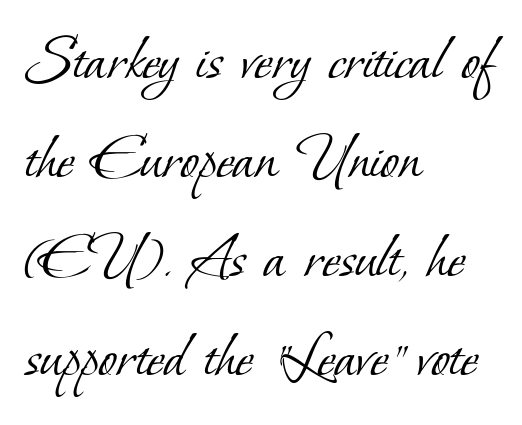
{"serif": "yes", "bold": "no", "weight": "light", "width": "normal", "stroke_contrast": "low", "x_height": "small", "monospaced": "no", "underline": "no", "align": "left", "line_spacing": "normal", "line_spacing_ratio": 1.48, "letter_spacing": "normal", "letter_spacing_em": 0.0, "glyph_px": 67}
